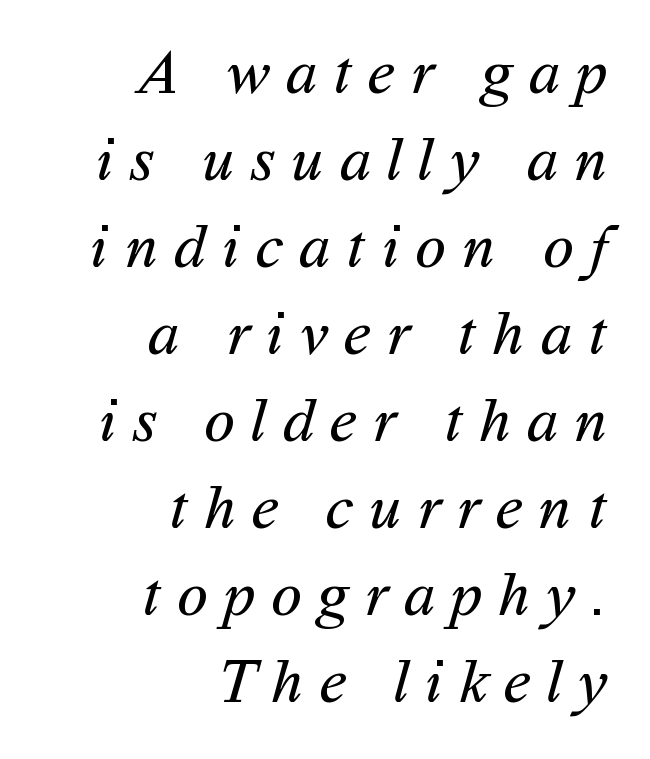
Each new line begins a customary step beneath the previous one. To sum up the face: it is a sans, with no serifs. Stems and bowls with no extra thickness — not bold. Alignment: flush right. Character widths vary here, with narrow letters taking less room than wide ones. Words appear elongated and porous because spacing is wide.
